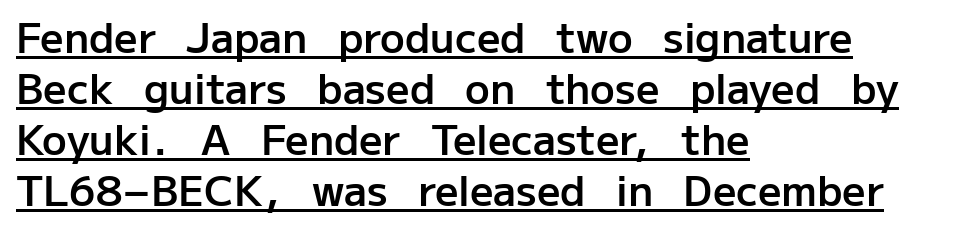
The image shows 41 px semibold sans-serif type, upright; set left-aligned, line spacing 1.24x, normal letter spacing, underlined; low stroke contrast and a medium x-height.
